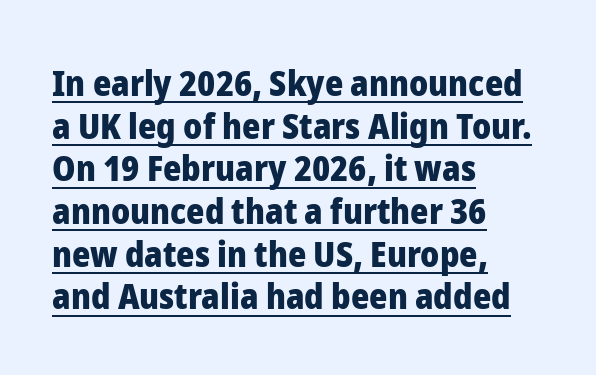
The image shows 35 px heavy sans-serif type, upright; set left-aligned, line spacing 1.22x, normal letter spacing, underlined; low stroke contrast and a medium x-height.
